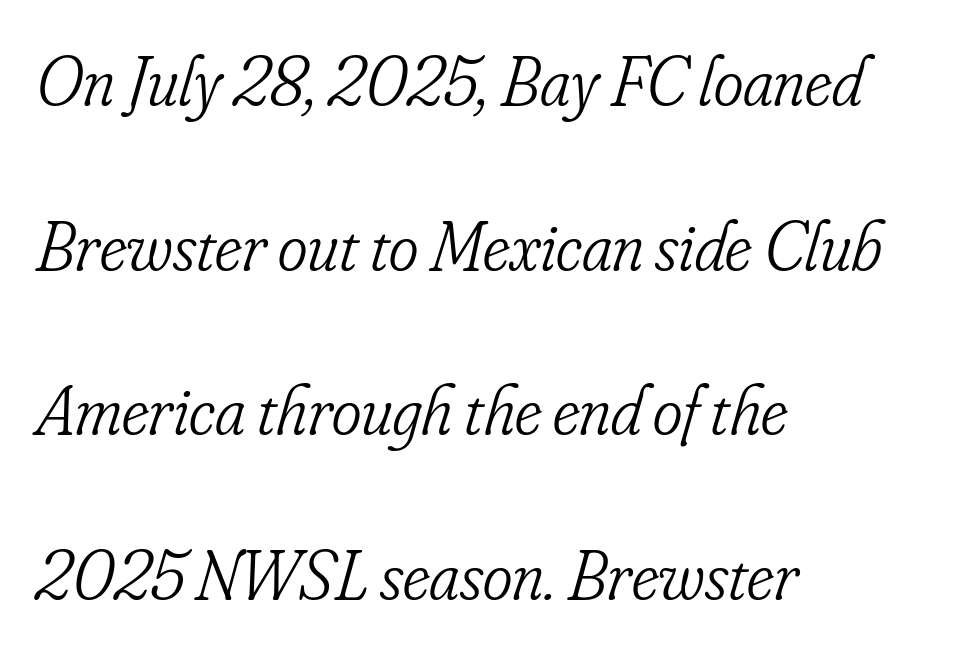
Q: Is the text bold? A: No.
Q: Is the text italic (slanted)? A: Yes, it leans right by about 16 degrees.
Q: Is the typeface a serif or a sans-serif typeface? A: Serif.
Q: Is the text underlined? A: No.
Q: How is the paragraph aligned? A: Left-aligned.
Q: Is the spacing between letters normal or unusually wide? A: Normal.
Q: Is the spacing between lines tight, normal or loose? A: Loose.
Q: Width (condensed, normal, or wide)? A: Condensed.
Q: Stroke contrast? A: Low.
Q: x-height? A: Small.
Q: Monospaced? A: No.
